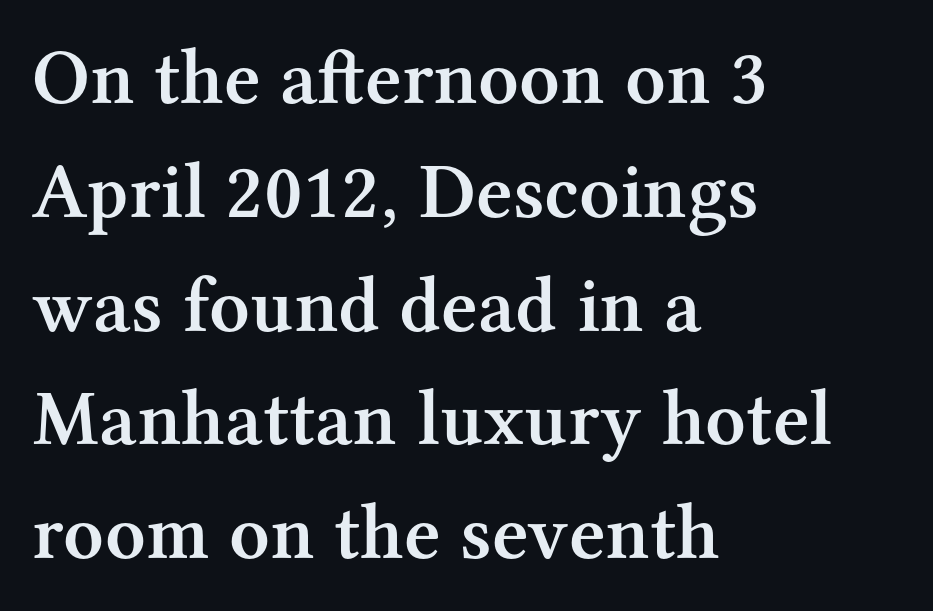
Q: Is the text bold? A: Semi-bold.
Q: Is the text italic (slanted)? A: No, it is upright.
Q: Is the typeface a serif or a sans-serif typeface? A: Serif.
Q: Is the text underlined? A: No.
Q: How is the paragraph aligned? A: Left-aligned.
Q: Is the spacing between letters normal or unusually wide? A: Normal.
Q: Is the spacing between lines tight, normal or loose? A: Normal.
Q: Width (condensed, normal, or wide)? A: Normal.
Q: Stroke contrast? A: Medium.
Q: x-height? A: Medium.
Q: Monospaced? A: No.
